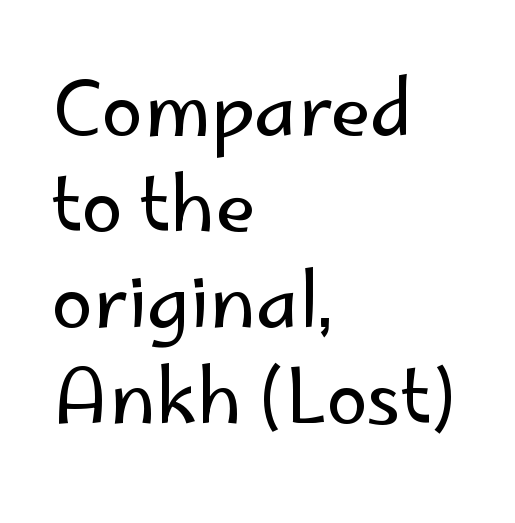
The image shows 75 px regular-weight sans-serif type, upright; set left-aligned, normal line spacing (1.28x), normal letter spacing, not underlined; low stroke contrast and a small x-height.
